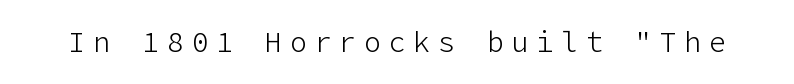
Q: Is the text bold? A: No.
Q: Is the text italic (slanted)? A: No, it is upright.
Q: Is the typeface a serif or a sans-serif typeface? A: Sans-serif.
Q: Is the text underlined? A: No.
Q: Is the spacing between letters normal or unusually wide? A: Unusually wide.
Q: Width (condensed, normal, or wide)? A: Normal.
Q: Stroke contrast? A: Low.
Q: x-height? A: Medium.
